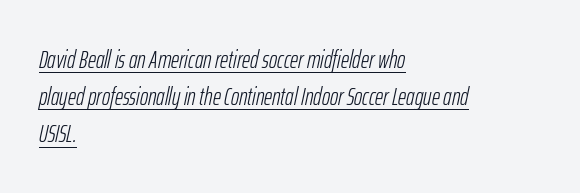
{"italic": "yes", "lean": "right", "slant_degrees": 12, "bold": "no", "underline": "yes", "align": "left", "line_spacing": "normal", "line_spacing_ratio": 1.49, "letter_spacing": "normal", "letter_spacing_em": 0.0, "glyph_px": 25}
